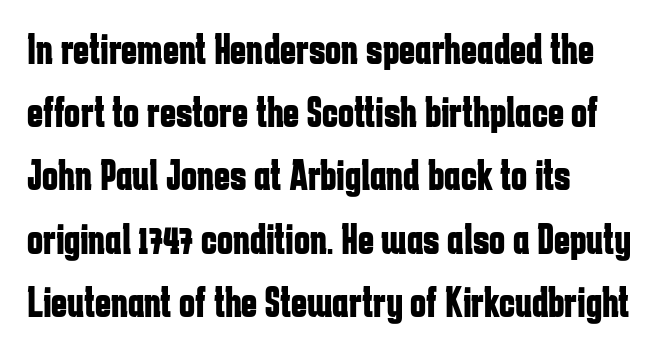
Q: Is the text bold? A: Yes.
Q: Is the text italic (slanted)? A: No, it is upright.
Q: Is the typeface a serif or a sans-serif typeface? A: Sans-serif.
Q: Is the text underlined? A: No.
Q: How is the paragraph aligned? A: Left-aligned.
Q: Is the spacing between letters normal or unusually wide? A: Normal.
Q: Is the spacing between lines tight, normal or loose? A: Normal.
Q: Width (condensed, normal, or wide)? A: Condensed.
Q: Stroke contrast? A: Low.
Q: x-height? A: Medium.
Q: Monospaced? A: No.
